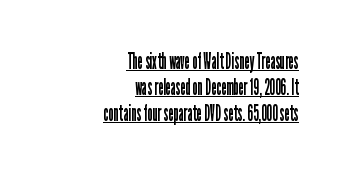
Q: Is the text bold? A: No.
Q: Is the text italic (slanted)? A: No, it is upright.
Q: Is the text underlined? A: Yes.
Q: How is the paragraph aligned? A: Right-aligned.
Q: Is the spacing between letters normal or unusually wide? A: Normal.
Q: Is the spacing between lines tight, normal or loose? A: Tight.
